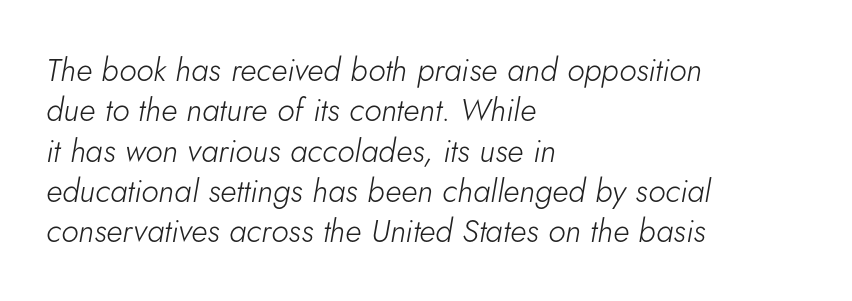
The image shows 32 px light type, italic (leaning right); set left-aligned, normal line spacing (1.26x), normal letter spacing, not underlined; low stroke contrast and a small x-height.
